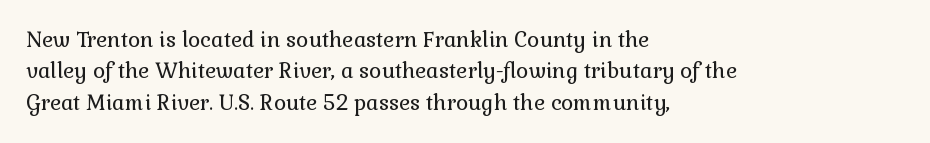
Q: Is the text bold? A: No.
Q: Is the text italic (slanted)? A: No, it is upright.
Q: Is the text underlined? A: No.
Q: How is the paragraph aligned? A: Left-aligned.
Q: Is the spacing between letters normal or unusually wide? A: Normal.
Q: Is the spacing between lines tight, normal or loose? A: Normal.
